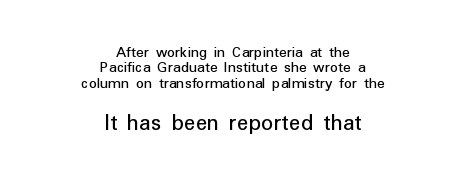
Q: Is the text bold? A: No.
Q: Is the text italic (slanted)? A: No, it is upright.
Q: Is the text underlined? A: No.
Q: How is the paragraph aligned? A: Centered.
Q: Is the spacing between letters normal or unusually wide? A: Normal.
Q: Is the spacing between lines tight, normal or loose? A: Tight.
Q: Which block of text is set in a larger size, the first (top) or the second (bottom)? A: The second (bottom) one.
